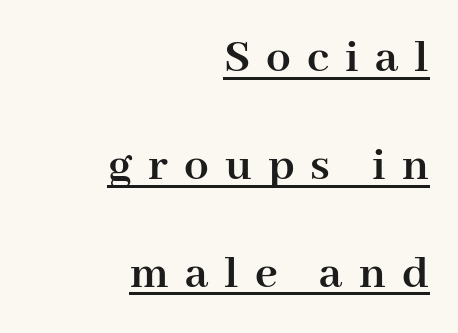
{"serif": "yes", "italic": "no", "bold": "yes", "weight": "semibold", "width": "normal", "stroke_contrast": "high", "x_height": "medium", "monospaced": "no", "underline": "yes", "align": "right", "line_spacing": "loose", "line_spacing_ratio": 2.2, "letter_spacing": "wide", "letter_spacing_em": 0.33, "glyph_px": 49}
